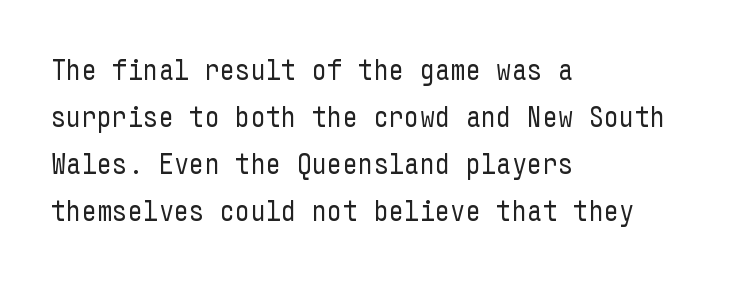
{"serif": "no", "italic": "no", "bold": "no", "weight": "regular", "width": "condensed", "stroke_contrast": "low", "x_height": "medium", "underline": "no", "align": "left", "line_spacing": "normal", "line_spacing_ratio": 1.57, "letter_spacing": "normal", "letter_spacing_em": 0.0, "glyph_px": 30}
